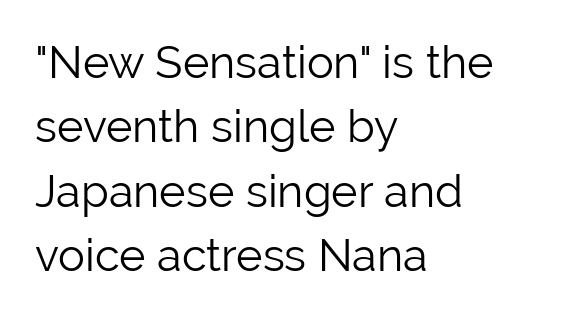
{"serif": "no", "italic": "no", "bold": "no", "weight": "light", "width": "normal", "stroke_contrast": "low", "x_height": "medium", "monospaced": "no", "underline": "no", "align": "left", "line_spacing": "normal", "line_spacing_ratio": 1.43, "letter_spacing": "normal", "letter_spacing_em": 0.0, "glyph_px": 45}
